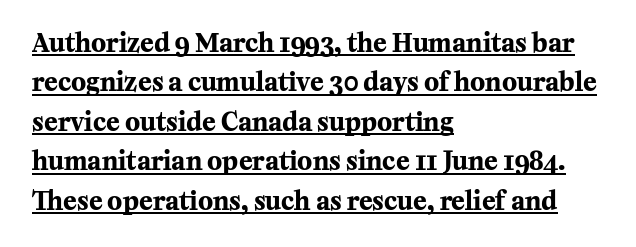
Q: Is the text bold? A: Yes.
Q: Is the text italic (slanted)? A: No, it is upright.
Q: Is the text underlined? A: Yes.
Q: How is the paragraph aligned? A: Left-aligned.
Q: Is the spacing between letters normal or unusually wide? A: Normal.
Q: Is the spacing between lines tight, normal or loose? A: Normal.
